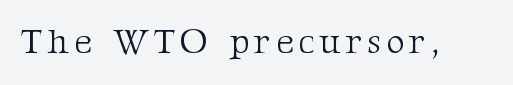
The image shows 35 px light serif type, upright; set not underlined; medium stroke contrast and a medium x-height.
